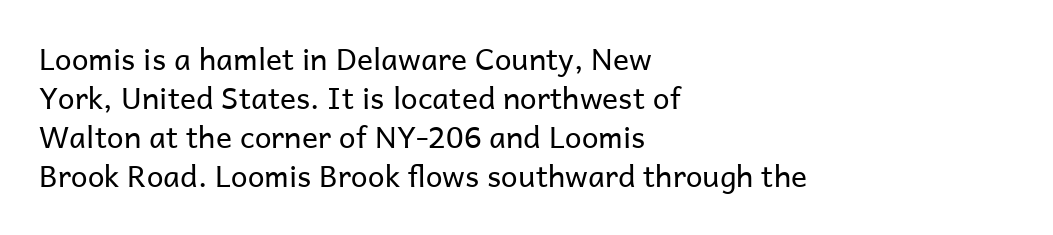
The image shows 30 px regular-weight sans-serif type, upright; set left-aligned, normal line spacing (1.3x), normal letter spacing, not underlined; low stroke contrast and a medium x-height.
